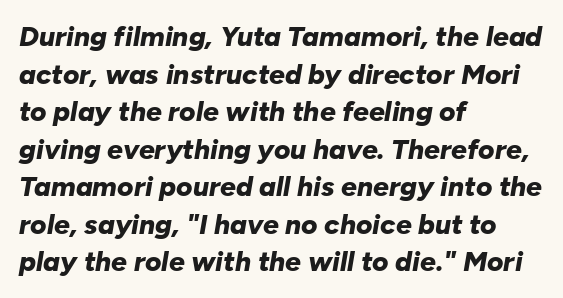
The text carries the slant typical of an italic or oblique font. Think of a printed novel: that variable character pitch is what you see here. Tracking here is standard; glyphs follow each other at the usual distance. Layout note: lines flush left. The face used here has the dense, thick strokes of a bold. Has an underline been added? It has not.
